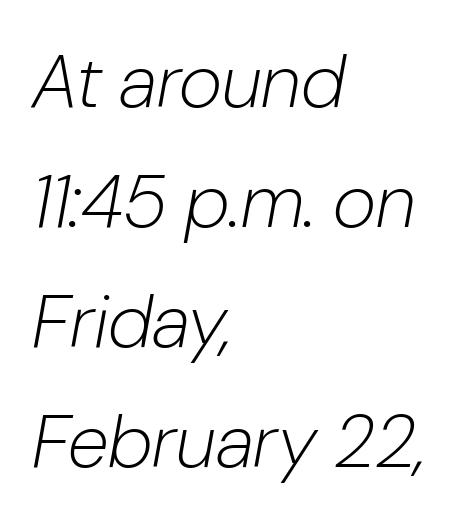
Q: Is the text bold? A: No.
Q: Is the text italic (slanted)? A: Yes, it leans right by about 10 degrees.
Q: Is the text underlined? A: No.
Q: How is the paragraph aligned? A: Left-aligned.
Q: Is the spacing between letters normal or unusually wide? A: Normal.
Q: Is the spacing between lines tight, normal or loose? A: Normal.
Q: Width (condensed, normal, or wide)? A: Normal.
Q: Stroke contrast? A: Low.
Q: x-height? A: Medium.
Q: Monospaced? A: No.
